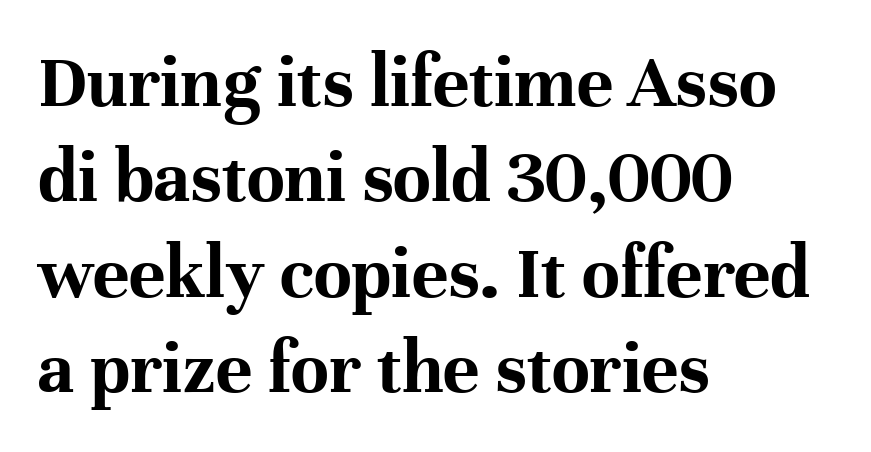
The image shows 77 px bold serif type, upright; set left-aligned, line spacing 1.24x, normal letter spacing, not underlined; high stroke contrast and a medium x-height.
